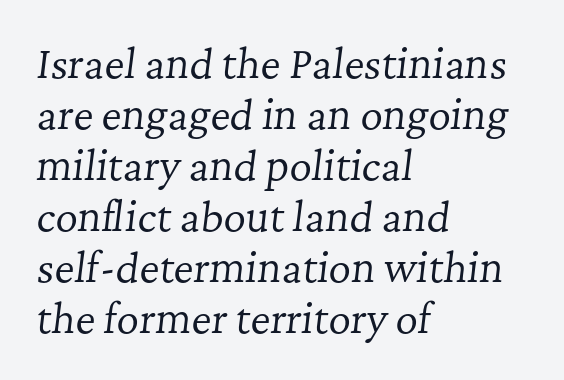
Is the block centered? No — it sits flush against the left margin. The typeface has the unassuming heft of standard copy or less. Leading: standard. Proportional: the letters do not fall into vertical columns. Check where the strokes stop: tiny serifs finish them off.
